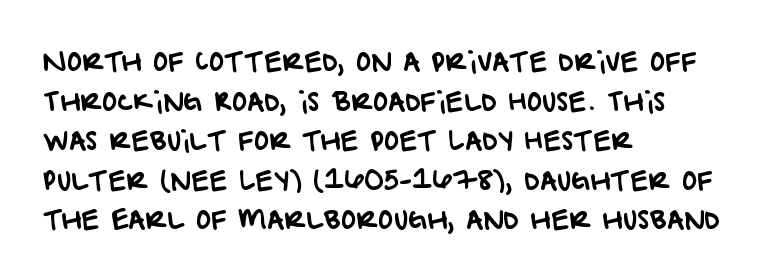
{"underline": "no", "align": "left", "line_spacing": "normal", "line_spacing_ratio": 1.52, "letter_spacing": "normal", "letter_spacing_em": 0.0, "glyph_px": 26}
